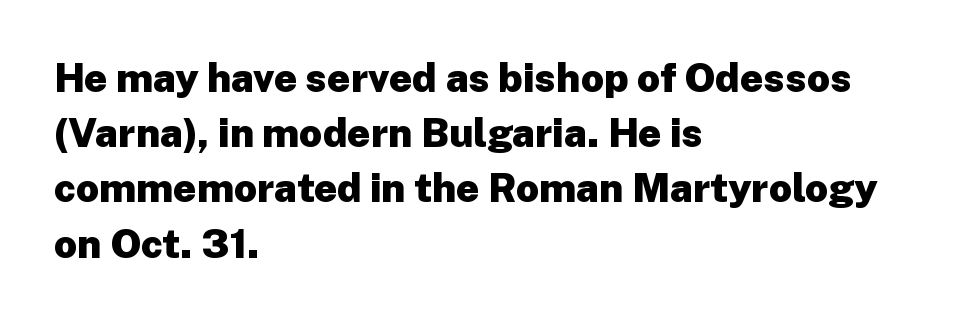
{"serif": "no", "italic": "no", "bold": "yes", "weight": "heavy", "width": "normal", "stroke_contrast": "low", "x_height": "medium", "monospaced": "no", "underline": "no", "align": "left", "line_spacing": "normal", "line_spacing_ratio": 1.38, "letter_spacing": "normal", "letter_spacing_em": 0.0, "glyph_px": 40}
